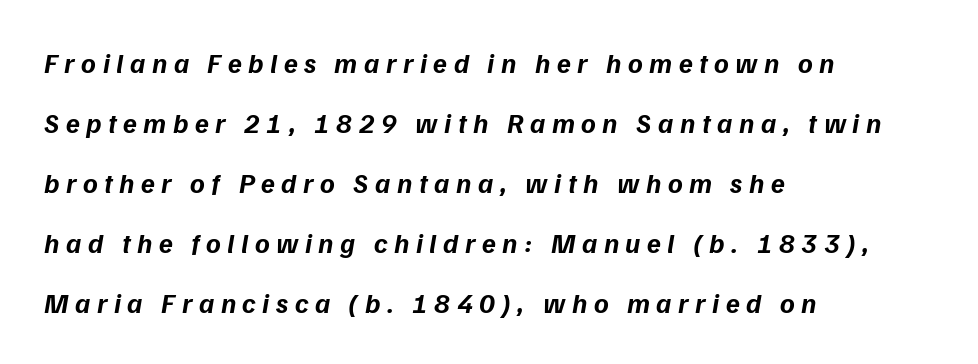
{"italic": "yes", "lean": "right", "slant_degrees": 9, "bold": "yes", "weight": "bold", "width": "normal", "stroke_contrast": "low", "x_height": "medium", "monospaced": "no", "underline": "no", "align": "left", "line_spacing": "loose", "line_spacing_ratio": 2.14, "letter_spacing": "wide", "letter_spacing_em": 0.23, "glyph_px": 28}
